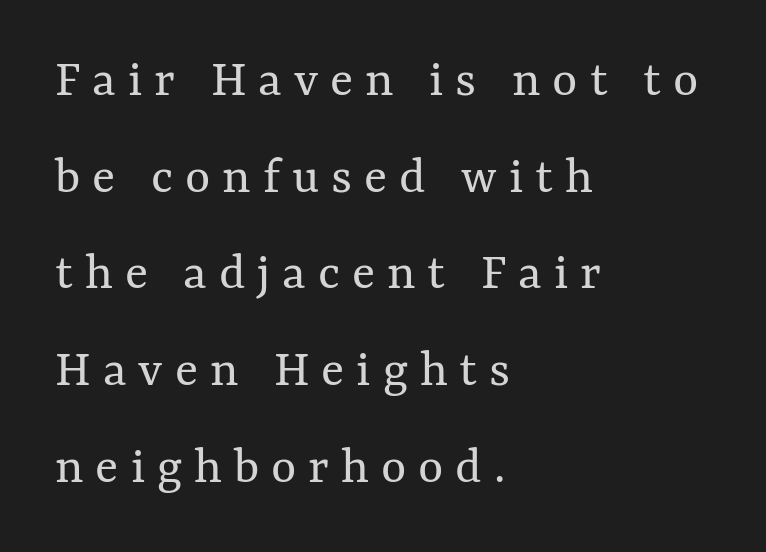
{"italic": "no", "bold": "no", "weight": "regular", "width": "normal", "stroke_contrast": "medium", "x_height": "medium", "monospaced": "no", "underline": "no", "align": "left", "line_spacing_ratio": 1.79, "letter_spacing": "wide", "letter_spacing_em": 0.22, "glyph_px": 54}
